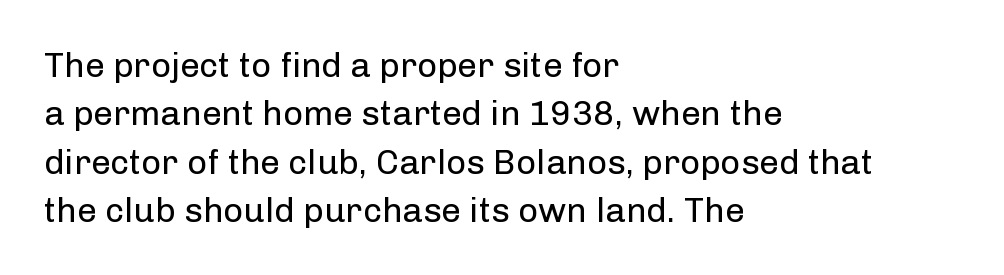
{"serif": "no", "italic": "no", "bold": "no", "weight": "regular", "width": "normal", "stroke_contrast": "low", "x_height": "medium", "monospaced": "no", "underline": "no", "align": "left", "line_spacing": "normal", "line_spacing_ratio": 1.38, "letter_spacing": "normal", "letter_spacing_em": 0.0, "glyph_px": 35}
